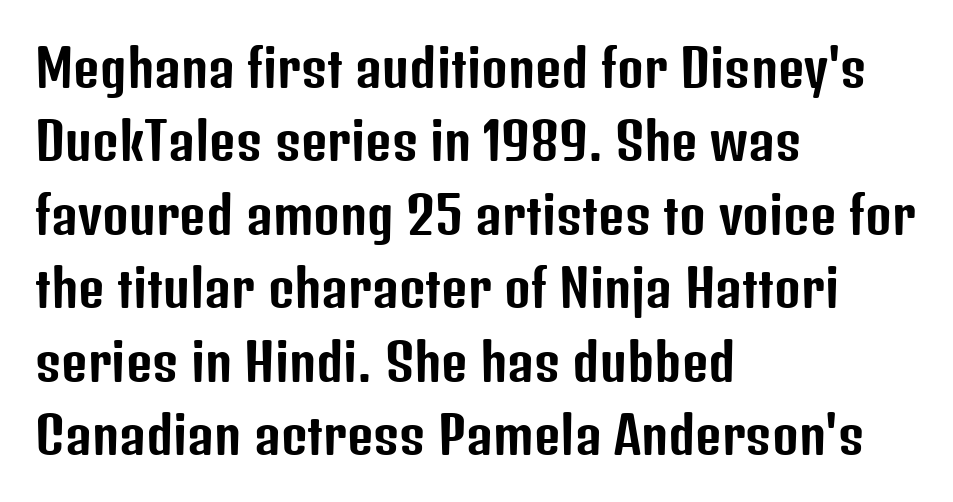
The image shows 51 px condensed sans-serif type, upright; set left-aligned, normal line spacing (1.44x), normal letter spacing, not underlined; low stroke contrast and a medium x-height.
